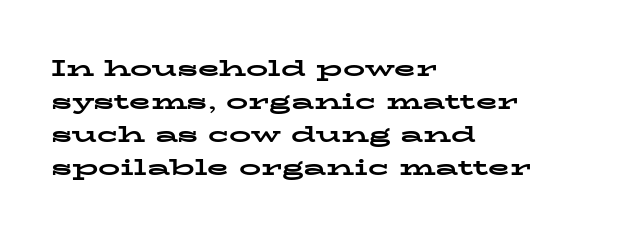
You'd pick this weight for a headline — it's a proper bold. The lettering holds an erect, upright posture throughout. Glance below the letters and you will spot only blank space. Layout note: lines flush left. Characters follow at the spacing the type designer built in. These lines sit exactly where default settings would place them.
